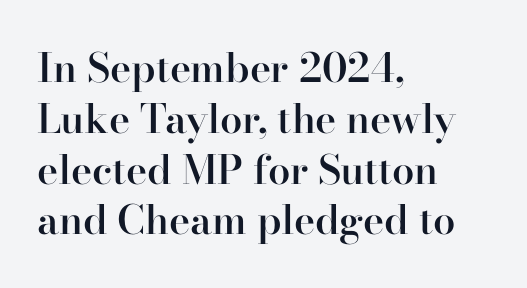
The image shows 40 px semibold serif type, upright; set left-aligned, normal line spacing (1.27x), normal letter spacing, not underlined; high stroke contrast and a small x-height.
